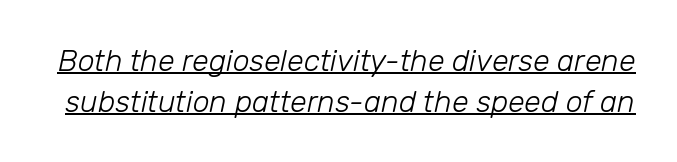
The string is rendered with underlining switched on. The text carries the slant typical of an italic or oblique font. Words appear dense and cohesive because spacing is normal. Each letter keeps its own natural width here, so spacing adapts to shape.
